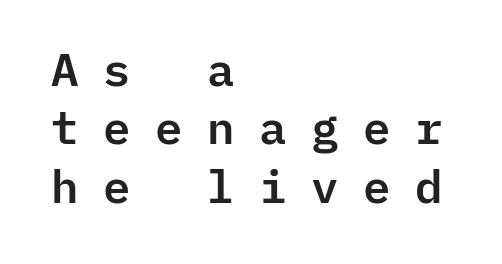
Q: Is the text italic (slanted)? A: No, it is upright.
Q: Is the typeface a serif or a sans-serif typeface? A: Sans-serif.
Q: Is the text underlined? A: No.
Q: How is the paragraph aligned? A: Left-aligned.
Q: Is the spacing between letters normal or unusually wide? A: Unusually wide.
Q: Is the spacing between lines tight, normal or loose? A: Normal.
Q: Width (condensed, normal, or wide)? A: Normal.
Q: Stroke contrast? A: Low.
Q: x-height? A: Medium.
Q: Monospaced? A: Yes.
